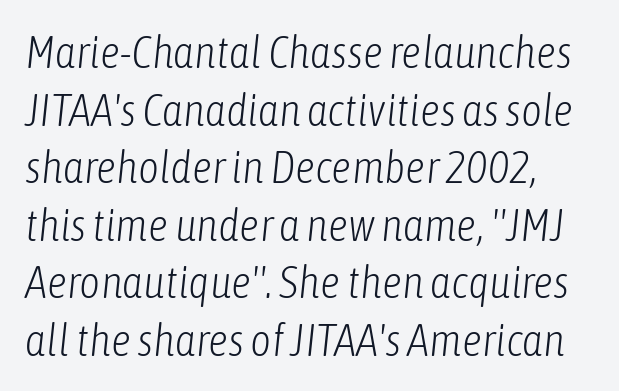
Q: Is the text bold? A: No.
Q: Is the text italic (slanted)? A: Yes, it leans right by about 6 degrees.
Q: Is the text underlined? A: No.
Q: Is the spacing between letters normal or unusually wide? A: Normal.
Q: Is the spacing between lines tight, normal or loose? A: Normal.
Q: Width (condensed, normal, or wide)? A: Condensed.
Q: Stroke contrast? A: Low.
Q: x-height? A: Medium.
Q: Monospaced? A: No.
